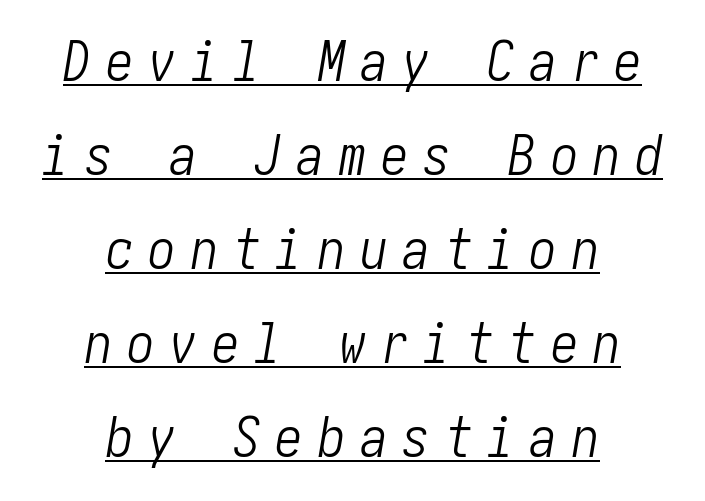
The image shows 55 px light, condensed type, italic (leaning right); set centered, line spacing 1.71x, unusually wide letter spacing (+0.27 em), underlined; low stroke contrast and a medium x-height.
